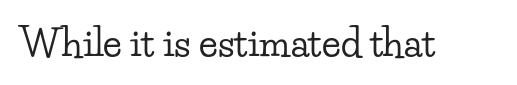
{"serif": "yes", "italic": "no", "width": "wide", "stroke_contrast": "low", "x_height": "small", "monospaced": "no", "underline": "no", "letter_spacing": "normal", "letter_spacing_em": 0.0, "glyph_px": 38}
